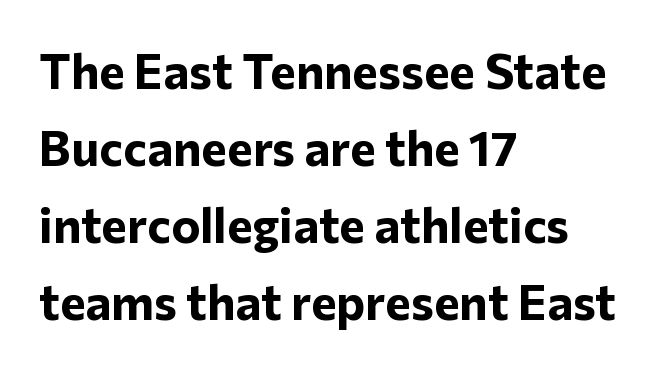
Any mark beneath the type? The region is blank. Think of a printed novel: that variable character pitch is what you see here. Reading down the column, the eye jumps a familiar distance to each next line. Between one letter and the next there's only the usual sliver of space. Each glyph is drawn with heavy, bold strokes.
